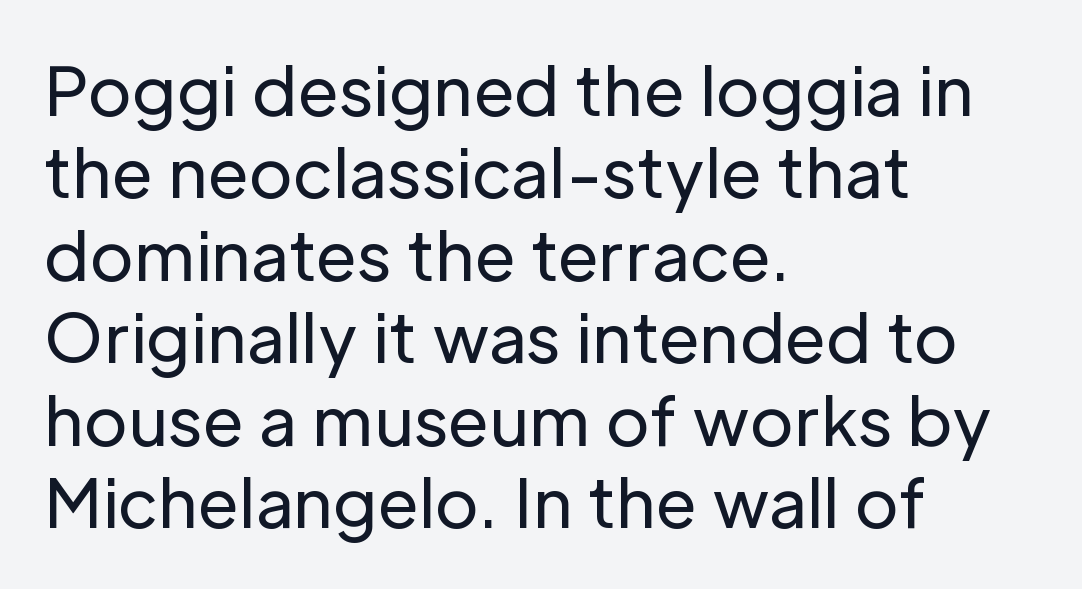
The image shows 67 px regular-weight sans-serif type, upright; set left-aligned, line spacing 1.23x, normal letter spacing, not underlined; low stroke contrast and a medium x-height.
